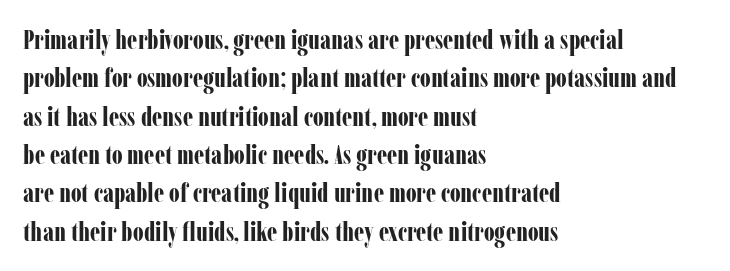
Glyph-to-glyph distance matches everyday printed text. Notice how thick the strokes are: this is what a full bold looks like. A normal amount of white space separates one row of letters from the next. Only glyphs here, with clear space below each row. Vertical strokes here are truly vertical.
